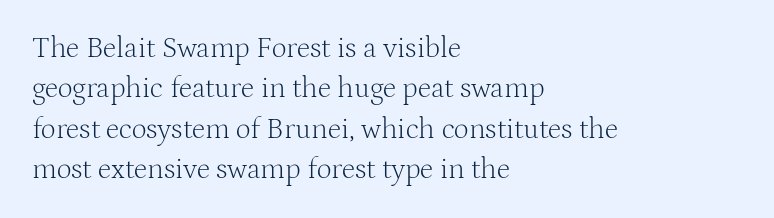
Q: Is the text bold? A: No.
Q: Is the text italic (slanted)? A: No, it is upright.
Q: Is the typeface a serif or a sans-serif typeface? A: Serif.
Q: Is the text underlined? A: No.
Q: How is the paragraph aligned? A: Left-aligned.
Q: Is the spacing between letters normal or unusually wide? A: Normal.
Q: Is the spacing between lines tight, normal or loose? A: Normal.
Q: Width (condensed, normal, or wide)? A: Normal.
Q: Stroke contrast? A: Medium.
Q: x-height? A: Medium.
Q: Monospaced? A: No.
